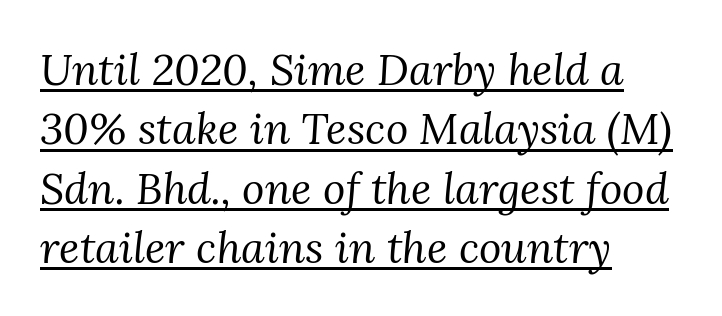
{"serif": "yes", "italic": "yes", "lean": "right", "slant_degrees": 3, "bold": "no", "weight": "regular", "width": "normal", "stroke_contrast": "medium", "x_height": "medium", "monospaced": "no", "underline": "yes", "align": "left", "line_spacing": "normal", "line_spacing_ratio": 1.38, "letter_spacing": "normal", "letter_spacing_em": 0.0, "glyph_px": 43}
